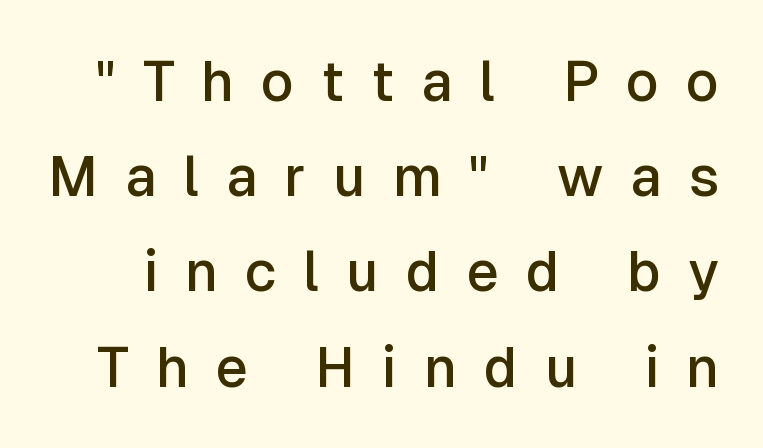
{"serif": "no", "italic": "no", "bold": "semi", "weight": "semibold", "width": "normal", "stroke_contrast": "low", "x_height": "medium", "monospaced": "no", "underline": "no", "line_spacing": "normal", "line_spacing_ratio": 1.7, "letter_spacing": "wide", "letter_spacing_em": 0.48, "glyph_px": 56}
